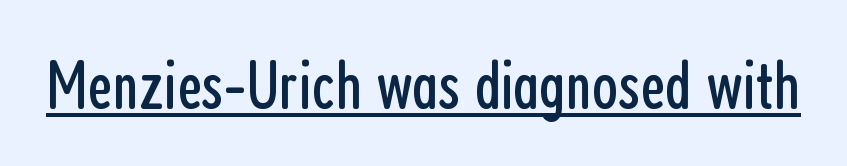
Q: Is the text bold? A: No.
Q: Is the text italic (slanted)? A: No, it is upright.
Q: Is the typeface a serif or a sans-serif typeface? A: Sans-serif.
Q: Is the text underlined? A: Yes.
Q: Is the spacing between letters normal or unusually wide? A: Normal.
Q: Width (condensed, normal, or wide)? A: Condensed.
Q: Stroke contrast? A: Low.
Q: x-height? A: Medium.
Q: Monospaced? A: No.
